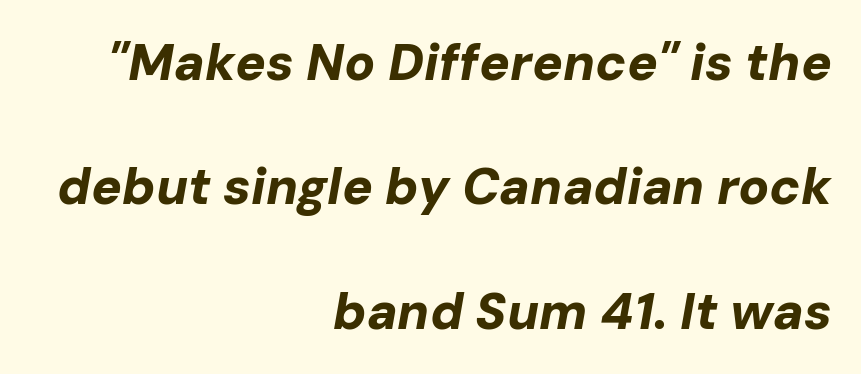
{"italic": "yes", "lean": "right", "slant_degrees": 10, "bold": "yes", "weight": "bold", "width": "normal", "stroke_contrast": "low", "x_height": "medium", "monospaced": "no", "underline": "no", "align": "right", "line_spacing": "loose", "line_spacing_ratio": 2.44, "letter_spacing": "normal", "letter_spacing_em": 0.0, "glyph_px": 51}
